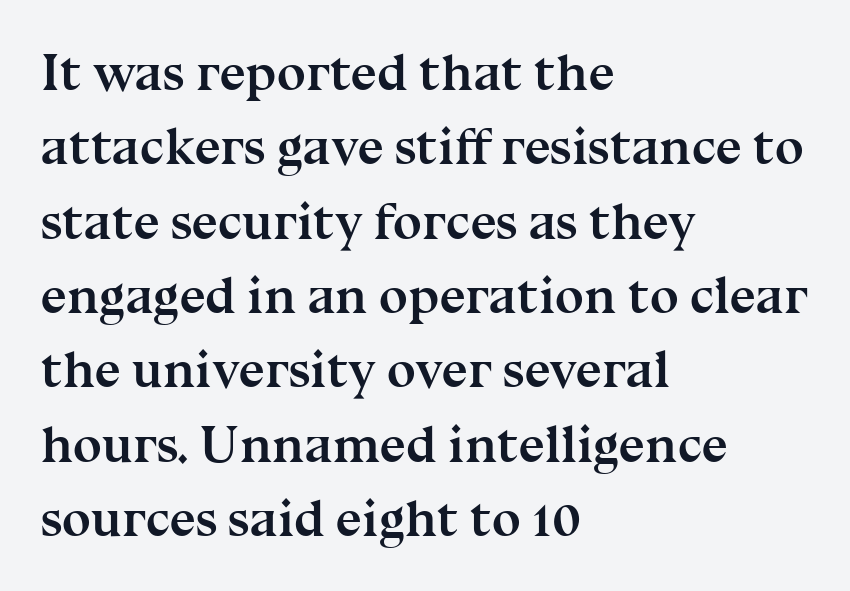
Q: Is the text bold? A: Yes.
Q: Is the text italic (slanted)? A: No, it is upright.
Q: Is the typeface a serif or a sans-serif typeface? A: Serif.
Q: Is the text underlined? A: No.
Q: How is the paragraph aligned? A: Left-aligned.
Q: Is the spacing between letters normal or unusually wide? A: Normal.
Q: Is the spacing between lines tight, normal or loose? A: Normal.
Q: Width (condensed, normal, or wide)? A: Normal.
Q: Stroke contrast? A: Medium.
Q: x-height? A: Medium.
Q: Monospaced? A: No.
